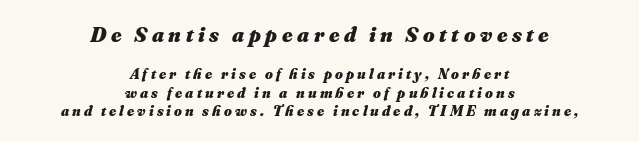
Visually the block forms a symmetrical silhouette, jagged on both flanks. The more generous point size was reserved for the upper chunk. Someone cranked the tracking dial way up on this one. A typesetter would mark this as italic.
